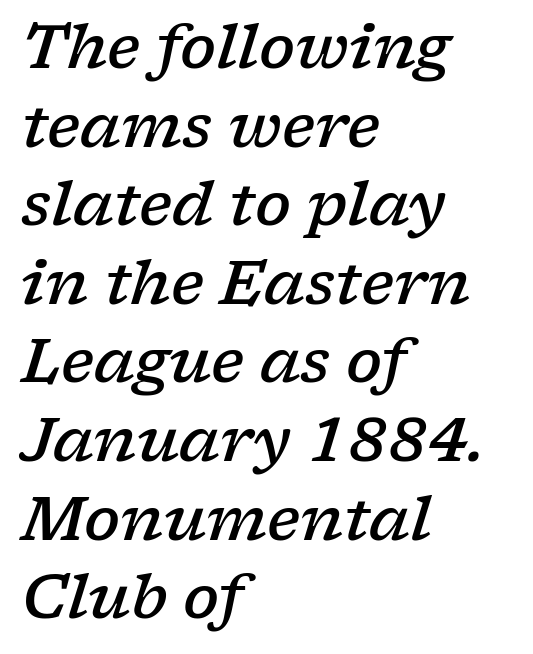
Proportional: the letters do not fall into vertical columns. Notice the strokes are somewhat thickened but not fully heavy: this is a semibold. The lettering tilts uniformly, giving the passage an italic look. Reading down the column, the eye jumps a familiar distance to each next line. Lines of text with bare space underneath. A typesetter would call this zero additional tracking.
